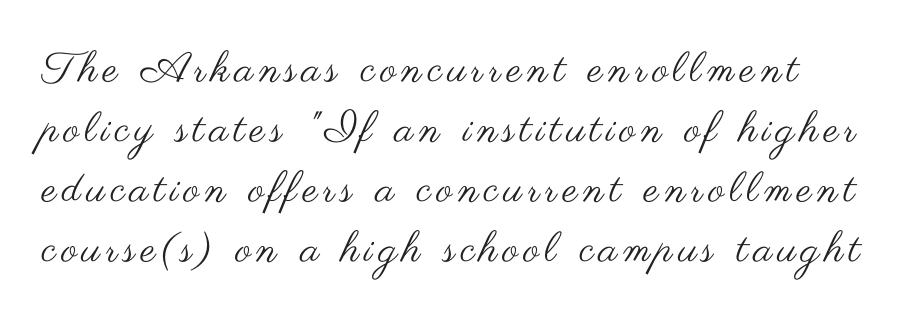
Q: Is the text bold? A: No.
Q: Is the text italic (slanted)? A: Yes.
Q: Is the typeface a serif or a sans-serif typeface? A: Sans-serif.
Q: Is the text underlined? A: No.
Q: Is the spacing between lines tight, normal or loose? A: Normal.
Q: Width (condensed, normal, or wide)? A: Wide.
Q: Stroke contrast? A: Medium.
Q: x-height? A: Small.
Q: Monospaced? A: No.
